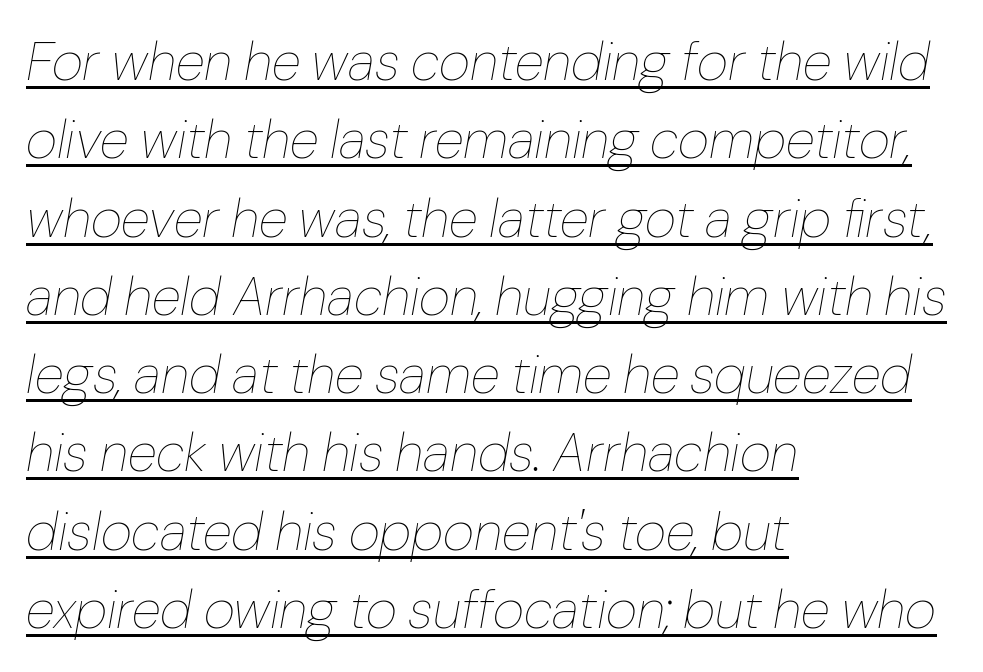
Q: Is the text bold? A: No.
Q: Is the text italic (slanted)? A: Yes, it leans right by about 10 degrees.
Q: Is the text underlined? A: Yes.
Q: How is the paragraph aligned? A: Left-aligned.
Q: Is the spacing between letters normal or unusually wide? A: Normal.
Q: Is the spacing between lines tight, normal or loose? A: Normal.
Q: Width (condensed, normal, or wide)? A: Normal.
Q: Stroke contrast? A: Low.
Q: x-height? A: Medium.
Q: Monospaced? A: No.
